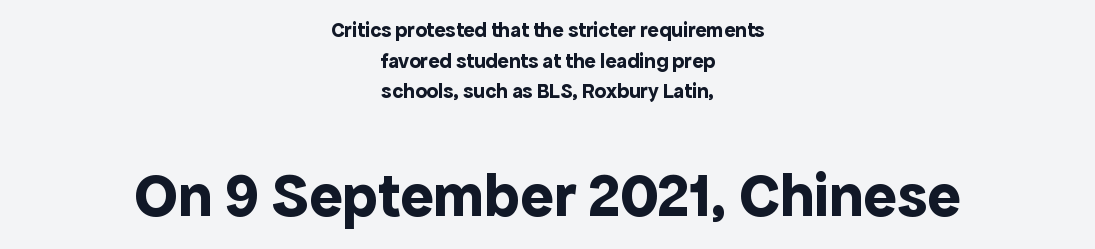
Q: Is the text bold? A: Yes.
Q: Is the text italic (slanted)? A: No, it is upright.
Q: Is the typeface a serif or a sans-serif typeface? A: Sans-serif.
Q: Is the text underlined? A: No.
Q: How is the paragraph aligned? A: Centered.
Q: Is the spacing between letters normal or unusually wide? A: Normal.
Q: Is the spacing between lines tight, normal or loose? A: Normal.
Q: Which block of text is set in a larger size, the first (top) or the second (bottom)? A: The second (bottom) one.
Q: Width (condensed, normal, or wide)? A: Normal.
Q: x-height? A: Medium.
Q: Monospaced? A: No.
